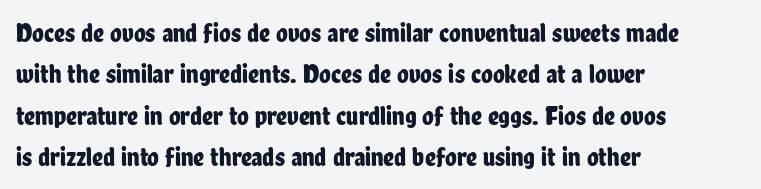
{"italic": "no", "underline": "no", "align": "left", "line_spacing": "normal", "line_spacing_ratio": 1.53, "letter_spacing": "normal", "letter_spacing_em": 0.0, "glyph_px": 27}
